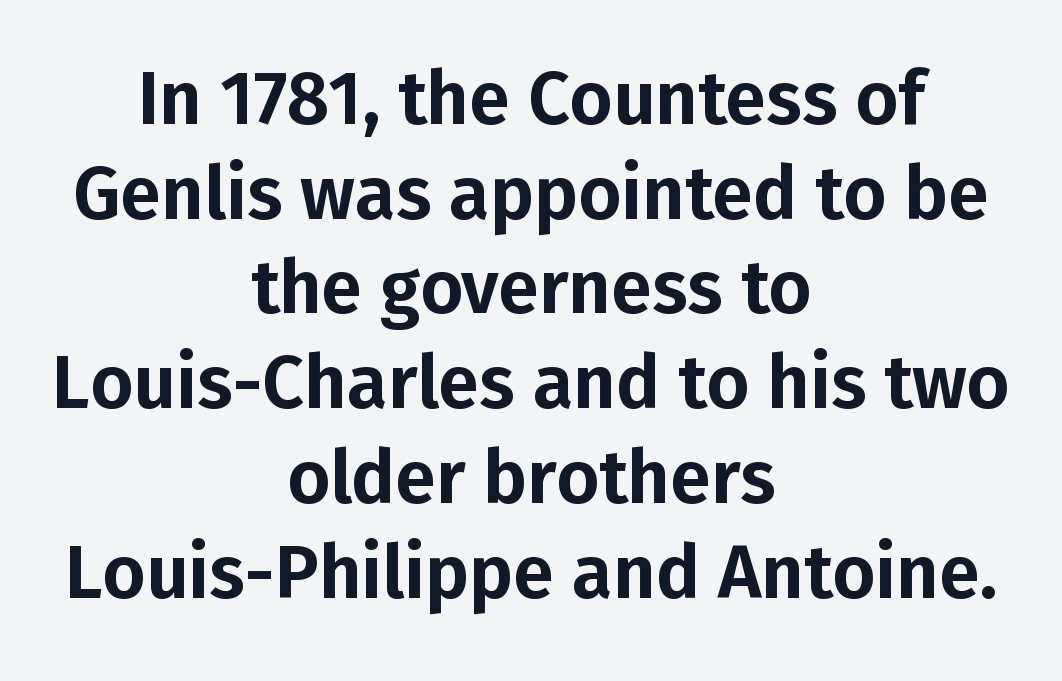
Q: Is the text italic (slanted)? A: No, it is upright.
Q: Is the typeface a serif or a sans-serif typeface? A: Sans-serif.
Q: Is the text underlined? A: No.
Q: How is the paragraph aligned? A: Centered.
Q: Is the spacing between letters normal or unusually wide? A: Normal.
Q: Is the spacing between lines tight, normal or loose? A: Normal.
Q: Width (condensed, normal, or wide)? A: Normal.
Q: Stroke contrast? A: Low.
Q: x-height? A: Medium.
Q: Monospaced? A: No.
